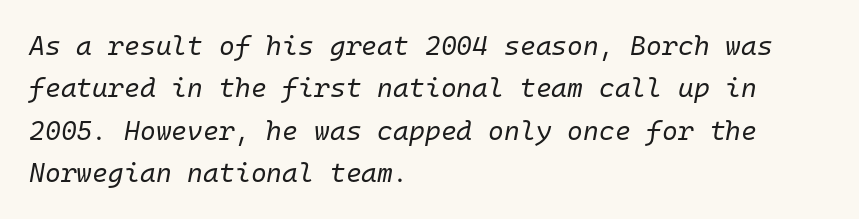
A light-to-regular cut is what we see here. All the whitespace from short lines collects on the right. How would I describe the line gaps? Plain and ordinary. In terms of posture, this sample is oblique. The letters sit at their default tracking, neither squeezed nor spread. Any mark beneath the type? The region is blank.
